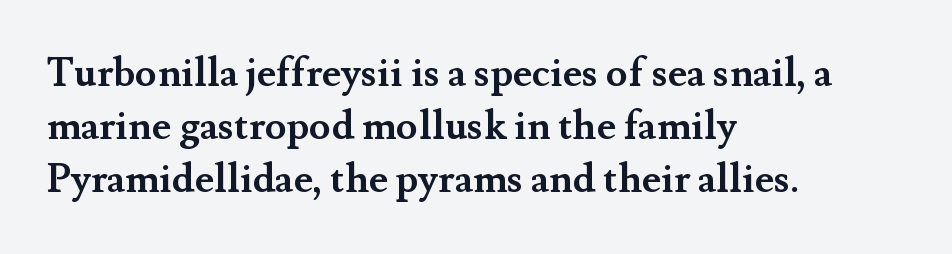
Q: Is the text bold? A: Yes.
Q: Is the text italic (slanted)? A: No, it is upright.
Q: Is the typeface a serif or a sans-serif typeface? A: Serif.
Q: Is the text underlined? A: No.
Q: How is the paragraph aligned? A: Left-aligned.
Q: Is the spacing between letters normal or unusually wide? A: Normal.
Q: Is the spacing between lines tight, normal or loose? A: Normal.
Q: Width (condensed, normal, or wide)? A: Normal.
Q: Stroke contrast? A: Medium.
Q: x-height? A: Small.
Q: Monospaced? A: No.
